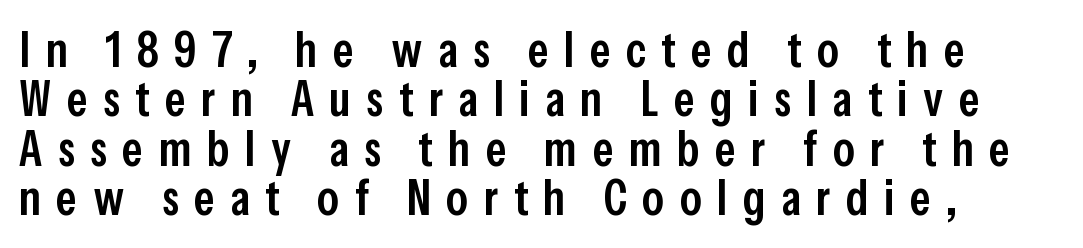
Q: Is the text bold? A: Semi-bold.
Q: Is the text italic (slanted)? A: No, it is upright.
Q: Is the typeface a serif or a sans-serif typeface? A: Sans-serif.
Q: Is the text underlined? A: No.
Q: How is the paragraph aligned? A: Left-aligned.
Q: Is the spacing between letters normal or unusually wide? A: Unusually wide.
Q: Is the spacing between lines tight, normal or loose? A: Tight.
Q: Width (condensed, normal, or wide)? A: Condensed.
Q: Stroke contrast? A: Low.
Q: x-height? A: Medium.
Q: Monospaced? A: No.
